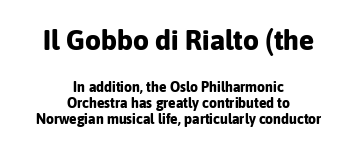
The image shows 28 px bold sans-serif type, upright; set centered, line spacing 1.16x, normal letter spacing, not underlined; the first (top) block is 2.0x larger; low stroke contrast and a medium x-height.
